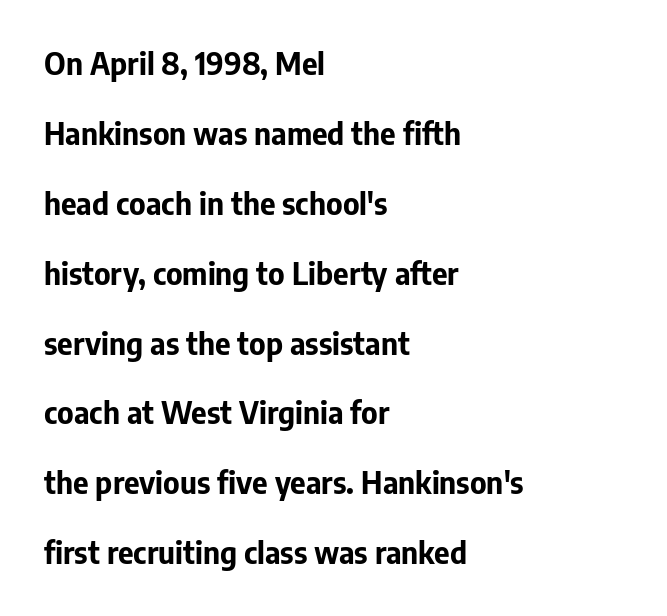
Q: Is the text bold? A: Yes.
Q: Is the text italic (slanted)? A: No, it is upright.
Q: Is the typeface a serif or a sans-serif typeface? A: Sans-serif.
Q: Is the text underlined? A: No.
Q: How is the paragraph aligned? A: Left-aligned.
Q: Is the spacing between letters normal or unusually wide? A: Normal.
Q: Is the spacing between lines tight, normal or loose? A: Loose.
Q: Width (condensed, normal, or wide)? A: Normal.
Q: Stroke contrast? A: Low.
Q: x-height? A: Medium.
Q: Monospaced? A: No.
